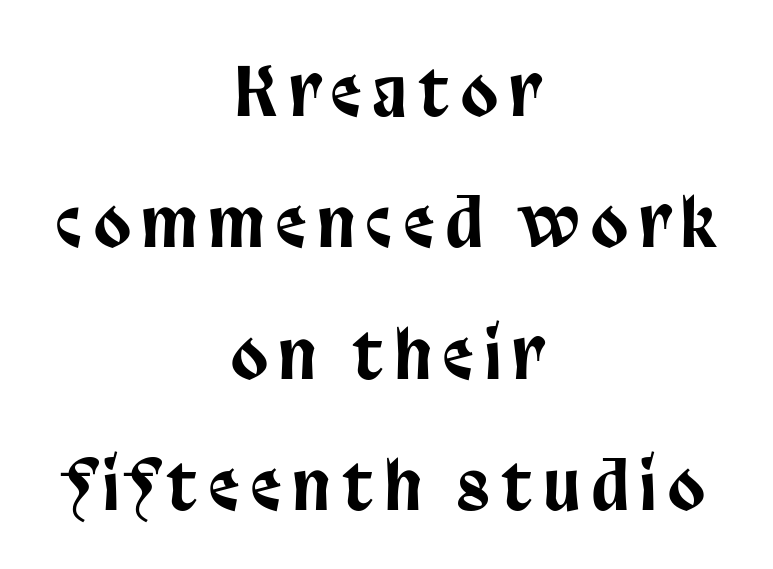
The image shows 67 px condensed sans-serif type, upright; set centered, loose line spacing (1.96x), not underlined; low stroke contrast and a large x-height.
